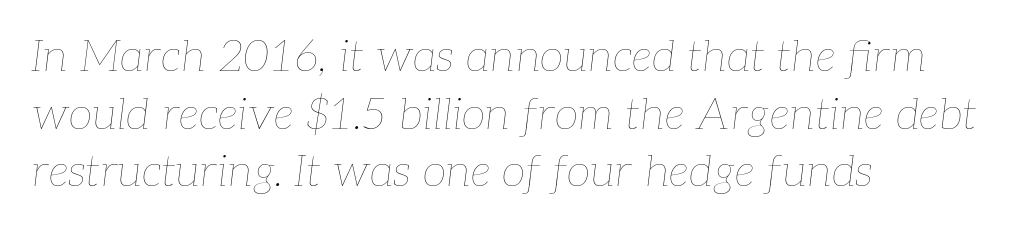
The image shows 44 px thin type, italic (leaning right); set left-aligned, normal line spacing (1.31x), normal letter spacing, not underlined; low stroke contrast and a medium x-height.
